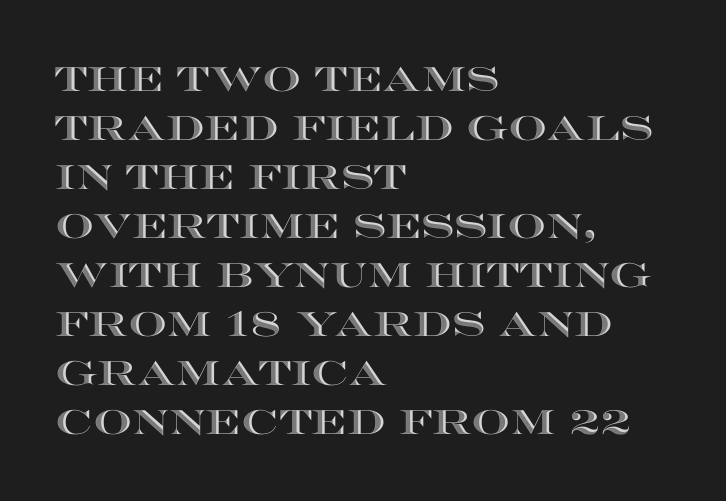
Q: Is the text italic (slanted)? A: No, it is upright.
Q: Is the text underlined? A: No.
Q: How is the paragraph aligned? A: Left-aligned.
Q: Is the spacing between letters normal or unusually wide? A: Normal.
Q: Is the spacing between lines tight, normal or loose? A: Normal.
Q: Width (condensed, normal, or wide)? A: Wide.
Q: x-height? A: Large.
Q: Monospaced? A: No.
